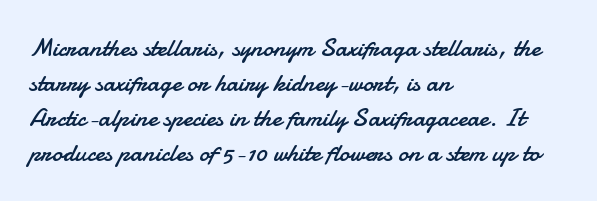
Q: Is the text bold? A: No.
Q: Is the text italic (slanted)? A: Yes.
Q: Is the text underlined? A: No.
Q: How is the paragraph aligned? A: Left-aligned.
Q: Is the spacing between letters normal or unusually wide? A: Normal.
Q: Is the spacing between lines tight, normal or loose? A: Normal.
